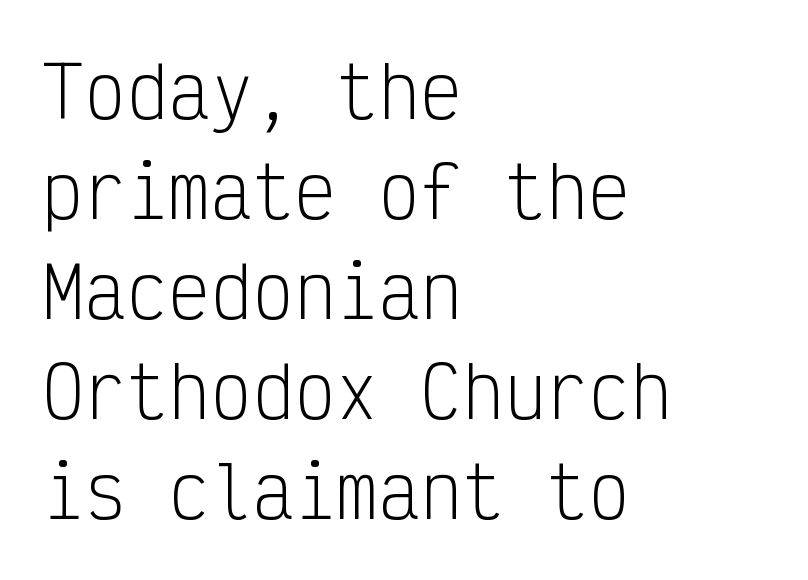
Q: Is the text bold? A: No.
Q: Is the text italic (slanted)? A: No, it is upright.
Q: Is the typeface a serif or a sans-serif typeface? A: Sans-serif.
Q: Is the text underlined? A: No.
Q: How is the paragraph aligned? A: Left-aligned.
Q: Is the spacing between letters normal or unusually wide? A: Normal.
Q: Is the spacing between lines tight, normal or loose? A: Normal.
Q: Width (condensed, normal, or wide)? A: Condensed.
Q: Stroke contrast? A: Low.
Q: x-height? A: Medium.
Q: Monospaced? A: Yes.
